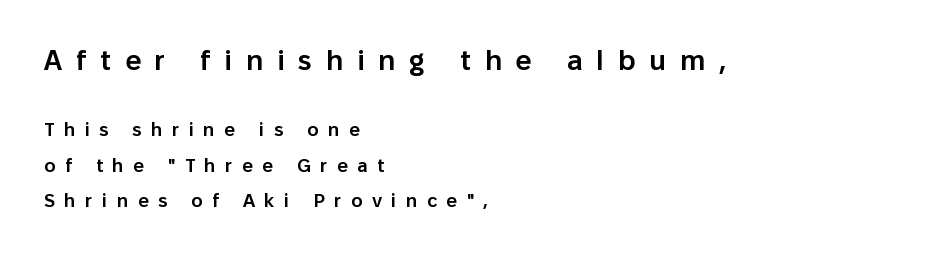
{"serif": "no", "italic": "no", "bold": "semi", "weight": "semibold", "width": "normal", "stroke_contrast": "low", "x_height": "medium", "monospaced": "no", "underline": "no", "align": "left", "line_spacing_ratio": 1.86, "letter_spacing": "wide", "letter_spacing_em": 0.5, "larger_block": "first", "size_ratio": 1.47, "glyph_px": 28}
